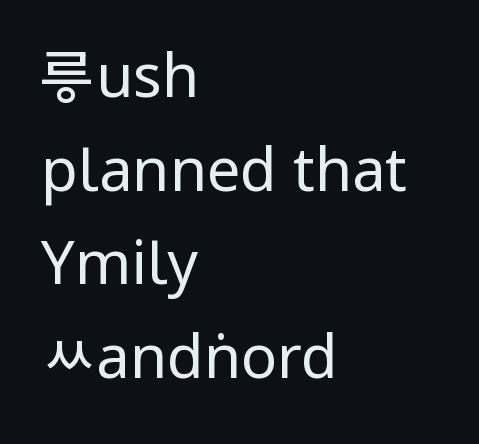
There is no visible air inserted between adjacent glyphs. Short and long lines alike share a common starting point at left. This is sans-serif lettering, the kind often seen on screens and signage. The letters advance in unequal steps, a hallmark of proportional type. No letter is thick-stroked: the sample isn't bold.
